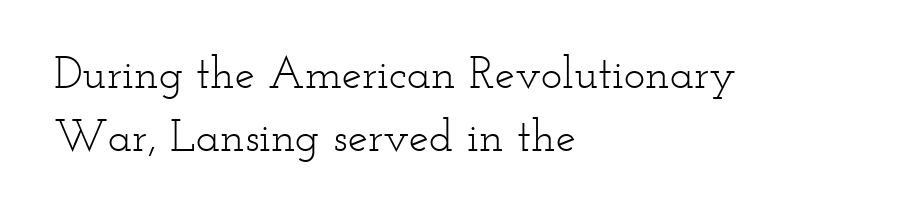
{"serif": "yes", "italic": "no", "bold": "no", "weight": "light", "width": "wide", "stroke_contrast": "low", "x_height": "small", "monospaced": "no", "underline": "no", "align": "left", "line_spacing": "normal", "line_spacing_ratio": 1.4, "letter_spacing": "normal", "letter_spacing_em": 0.0, "glyph_px": 45}
